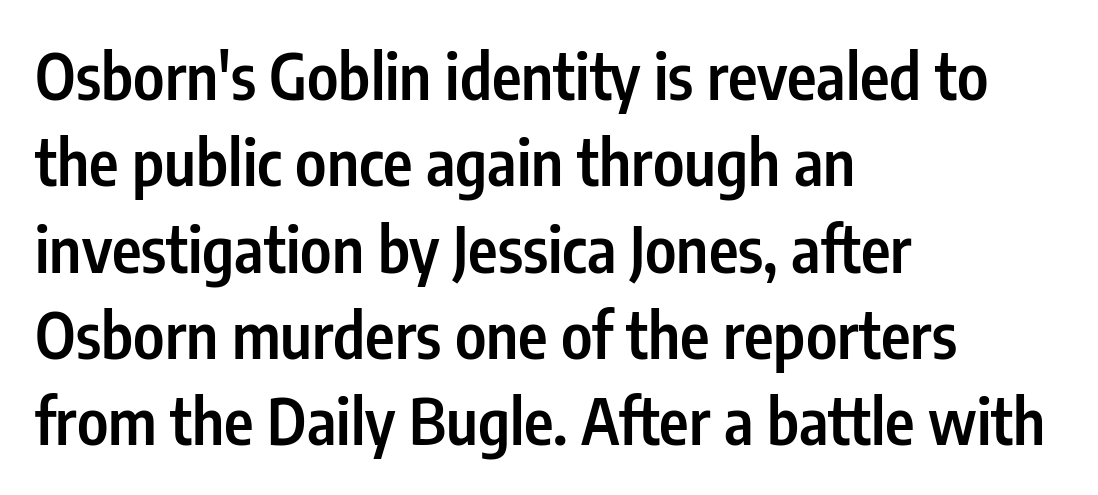
{"serif": "no", "italic": "no", "bold": "semi", "weight": "semibold", "width": "condensed", "stroke_contrast": "low", "x_height": "medium", "monospaced": "no", "underline": "no", "align": "left", "line_spacing": "normal", "line_spacing_ratio": 1.37, "letter_spacing": "normal", "letter_spacing_em": 0.0, "glyph_px": 63}
